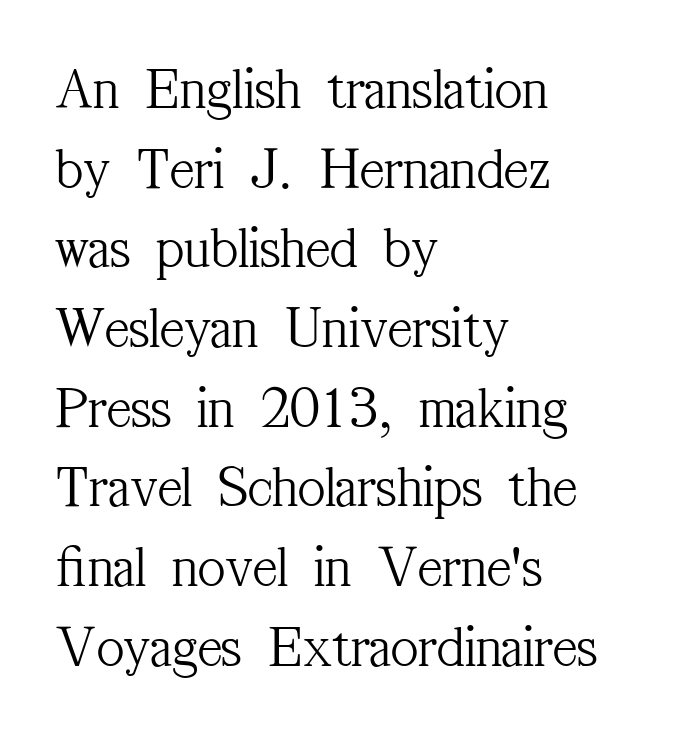
{"serif": "yes", "italic": "no", "bold": "no", "weight": "light", "width": "condensed", "stroke_contrast": "medium", "x_height": "medium", "monospaced": "no", "underline": "no", "align": "left", "line_spacing": "normal", "line_spacing_ratio": 1.35, "letter_spacing": "normal", "letter_spacing_em": 0.0, "glyph_px": 59}
